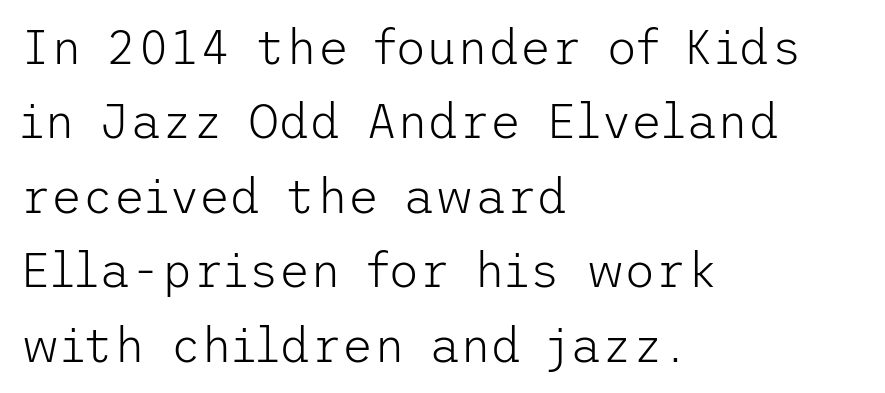
Compared with a typical body face, this is equally light or lighter still. Normally led — the rows are evenly, conventionally spaced. These lines stack with their left ends in a neat column. This is sans-serif lettering, the kind often seen on screens and signage. Observe the ordinary spacing: letters are neighbours, not strangers. Does the lettering tilt? It doesn't — this is upright.
